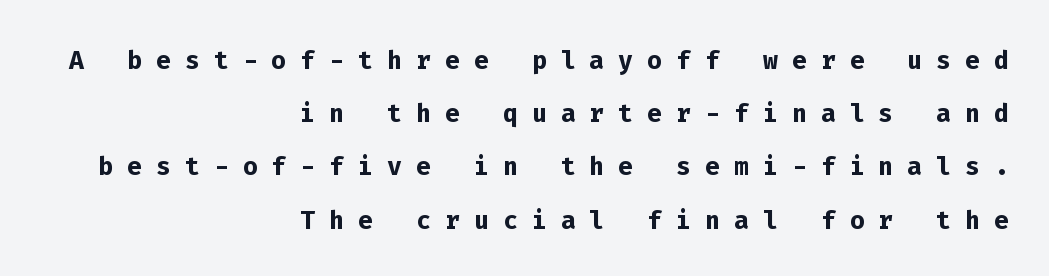
The image shows 35 px semibold sans-serif type, upright, monospaced; set right-aligned, normal line spacing (1.52x), unusually wide letter spacing (+0.4 em), not underlined; low stroke contrast and a medium x-height.
